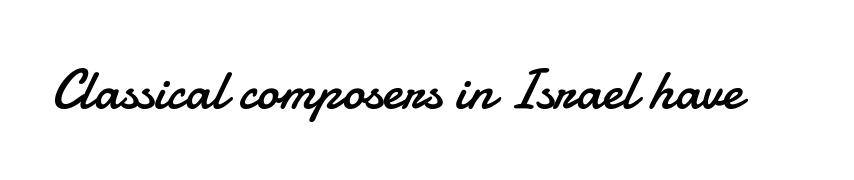
The image shows 56 px regular-weight sans-serif type; set normal letter spacing, not underlined; low stroke contrast and a small x-height.
